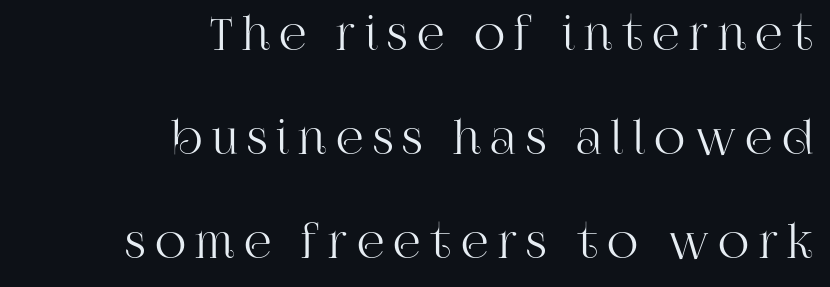
Each letter keeps its own natural width here, so spacing adapts to shape. The letterforms stand isolated, each surrounded by extra space. Typeset ragged left — the right edge is the straight one. Type style note: has serifs. One glance says open: line gaps are wider than usual. The strip under each line holds only bare page.
